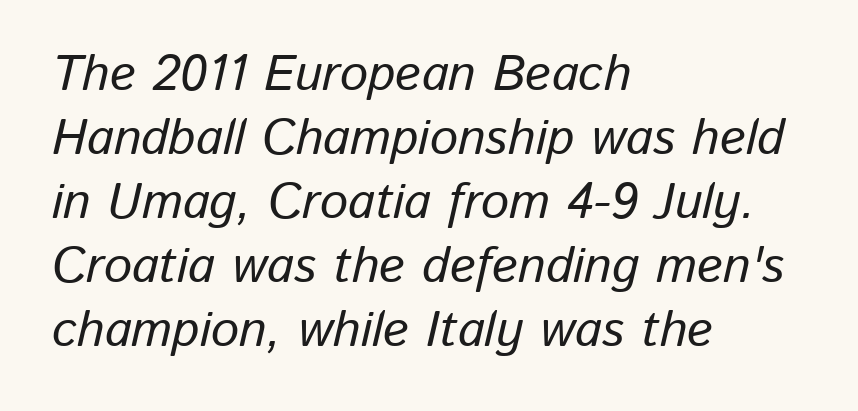
The image shows 50 px text type, italic (leaning right); set left-aligned, normal line spacing (1.28x), normal letter spacing, not underlined; low stroke contrast and a medium x-height.
